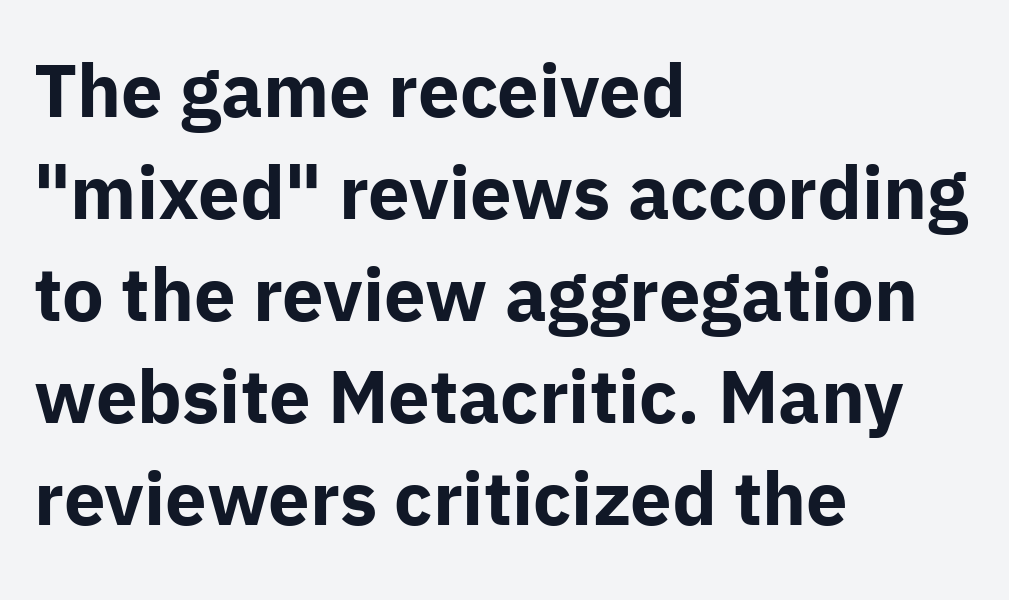
Q: Is the text bold? A: Yes.
Q: Is the text italic (slanted)? A: No, it is upright.
Q: Is the typeface a serif or a sans-serif typeface? A: Sans-serif.
Q: Is the text underlined? A: No.
Q: How is the paragraph aligned? A: Left-aligned.
Q: Is the spacing between letters normal or unusually wide? A: Normal.
Q: Is the spacing between lines tight, normal or loose? A: Normal.
Q: Width (condensed, normal, or wide)? A: Normal.
Q: Stroke contrast? A: Low.
Q: x-height? A: Medium.
Q: Monospaced? A: No.
